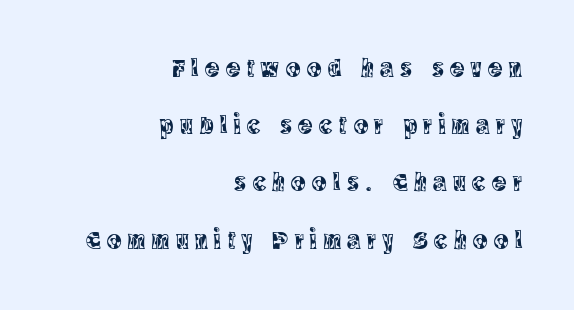
{"italic": "no", "underline": "no", "align": "right", "line_spacing": "loose", "line_spacing_ratio": 2.12, "letter_spacing": "wide", "letter_spacing_em": 0.24, "glyph_px": 27}
